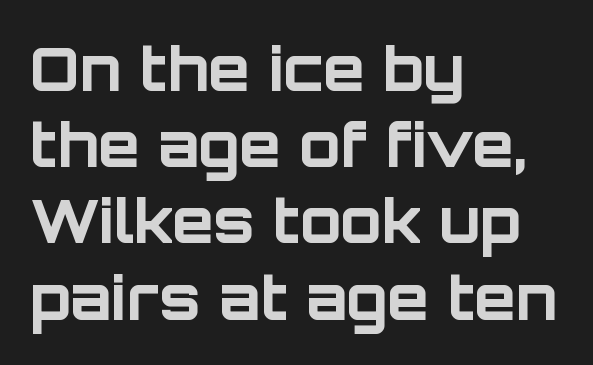
The rows are spaced the way most documents space them. The type family on display is of the sans-serif kind. Style check: upright. Default kerning and tracking; the words read as compact shapes. Descenders are the only things crossing below the line. These lines are rendered in a variable-pitch font.
